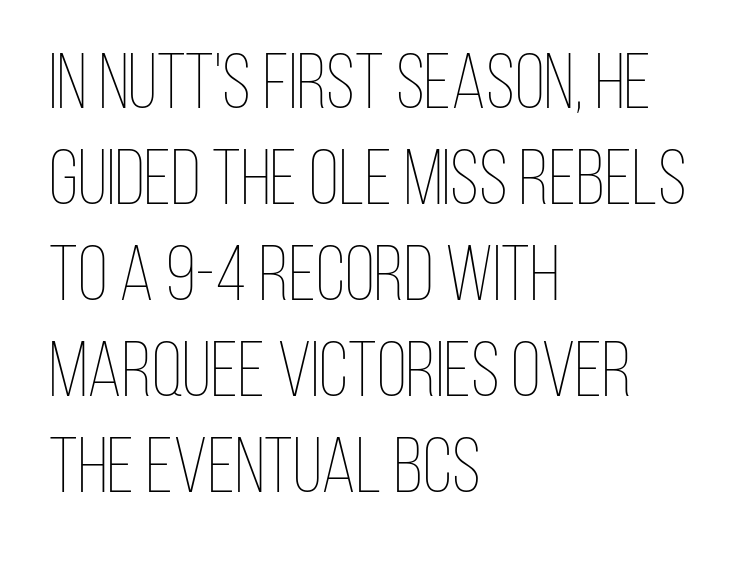
Q: Is the text bold? A: No.
Q: Is the text italic (slanted)? A: No, it is upright.
Q: Is the text underlined? A: No.
Q: How is the paragraph aligned? A: Left-aligned.
Q: Is the spacing between letters normal or unusually wide? A: Normal.
Q: Width (condensed, normal, or wide)? A: Condensed.
Q: Stroke contrast? A: Low.
Q: x-height? A: Large.
Q: Monospaced? A: No.
